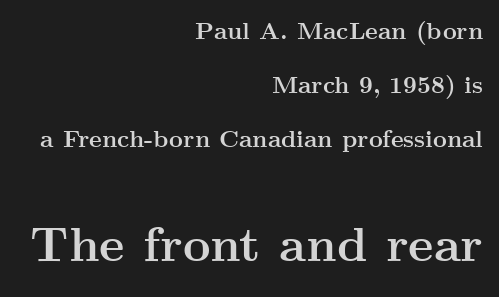
{"serif": "yes", "italic": "no", "bold": "yes", "weight": "semibold", "width": "wide", "stroke_contrast": "medium", "x_height": "small", "monospaced": "no", "underline": "no", "align": "right", "line_spacing": "loose", "line_spacing_ratio": 2.24, "letter_spacing": "normal", "letter_spacing_em": 0.0, "larger_block": "second", "size_ratio": 2.0, "glyph_px": 48}
